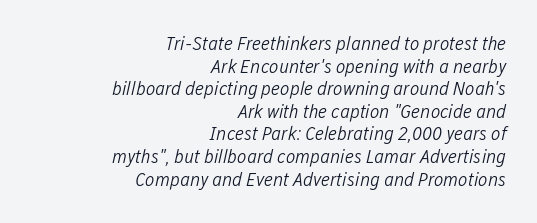
{"italic": "yes", "lean": "right", "slant_degrees": 12, "bold": "no", "underline": "no", "align": "right", "line_spacing": "tight", "line_spacing_ratio": 1.13, "letter_spacing": "normal", "letter_spacing_em": 0.0, "glyph_px": 20}
